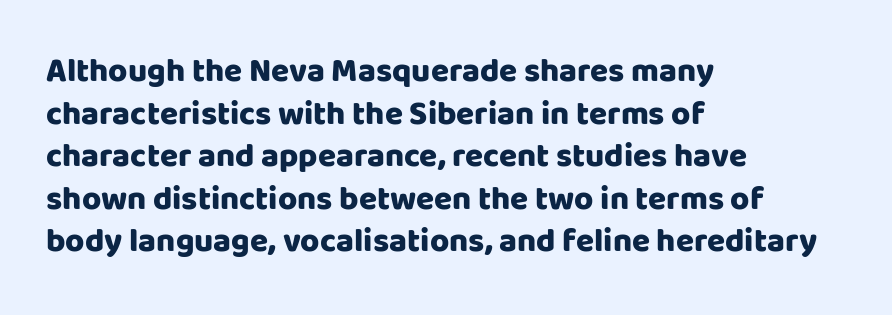
Q: Is the text bold? A: Yes.
Q: Is the text italic (slanted)? A: No, it is upright.
Q: Is the typeface a serif or a sans-serif typeface? A: Sans-serif.
Q: Is the text underlined? A: No.
Q: How is the paragraph aligned? A: Left-aligned.
Q: Is the spacing between letters normal or unusually wide? A: Normal.
Q: Is the spacing between lines tight, normal or loose? A: Normal.
Q: Width (condensed, normal, or wide)? A: Normal.
Q: Stroke contrast? A: Low.
Q: x-height? A: Large.
Q: Monospaced? A: No.
